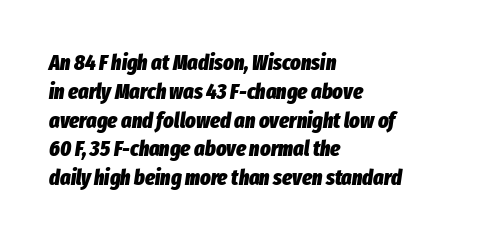
The passage shown stacks its lines at a standard gap. You can tell it's italic because the verticals aren't actually vertical. The text block is weighted toward the left margin, trailing off unevenly rightward. A dark, heavy texture on the line: the type is bold. Underlining? Definitely not there.
